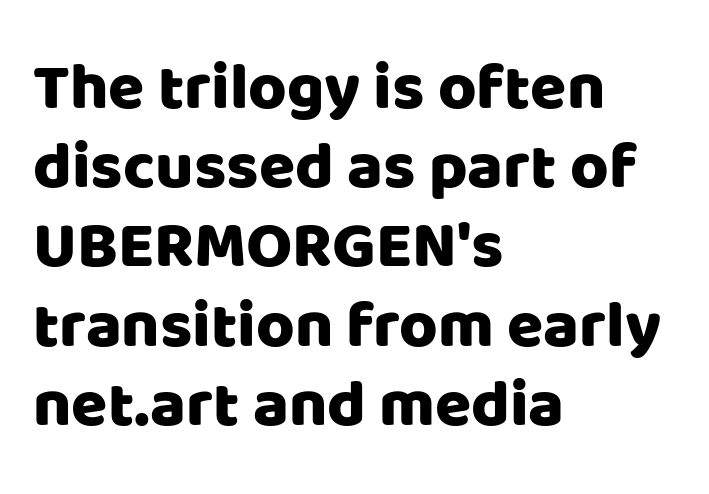
The image shows 66 px sans-serif type, upright; set left-aligned, line spacing 1.2x, normal letter spacing, not underlined; low stroke contrast and a large x-height.
